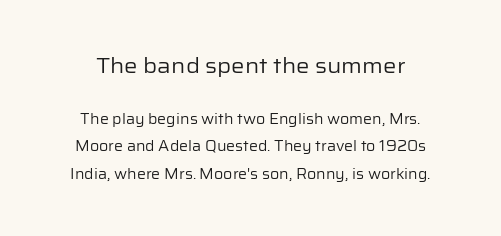
Q: Is the text bold? A: No.
Q: Is the text italic (slanted)? A: No, it is upright.
Q: Is the text underlined? A: No.
Q: How is the paragraph aligned? A: Centered.
Q: Is the spacing between letters normal or unusually wide? A: Normal.
Q: Is the spacing between lines tight, normal or loose? A: Loose.
Q: Which block of text is set in a larger size, the first (top) or the second (bottom)? A: The first (top) one.
